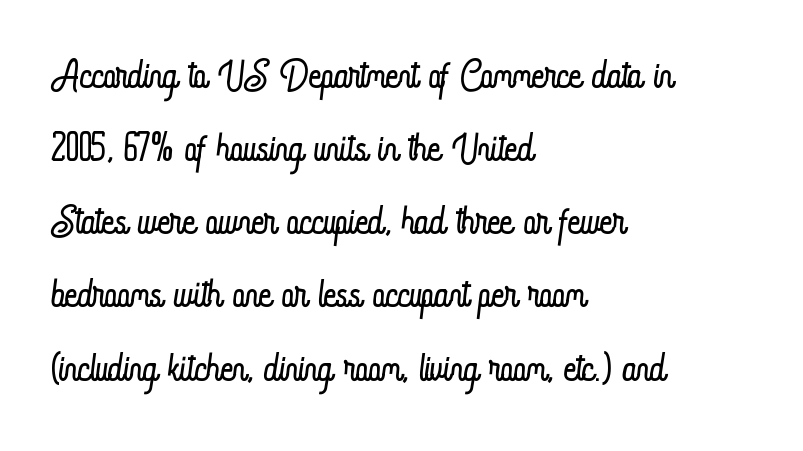
Nothing unusual about the tracking: characters are spaced as the font intends. Character widths vary here, with narrow letters taking less room than wide ones. Plain, unruled lines of type. The designer left line spacing at the default.
